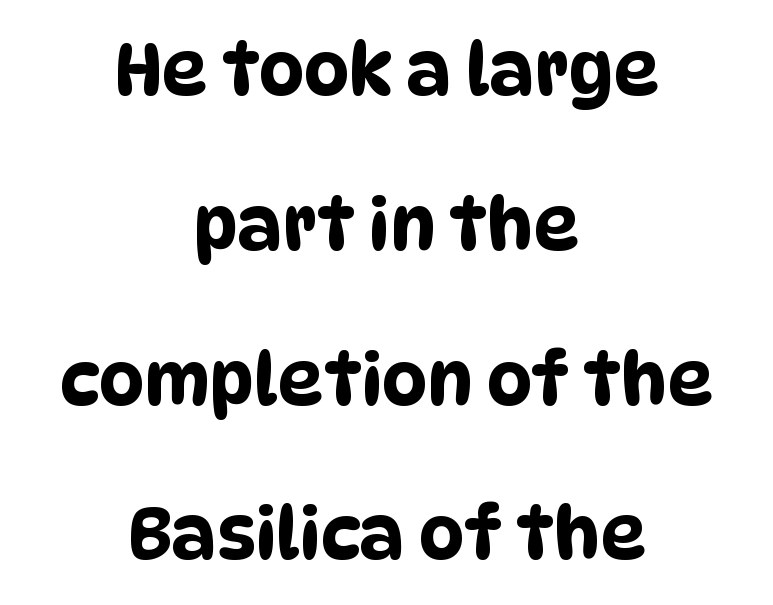
The image shows 71 px condensed sans-serif type; set centered, loose line spacing (2.18x), normal letter spacing, not underlined; low stroke contrast and a large x-height.
